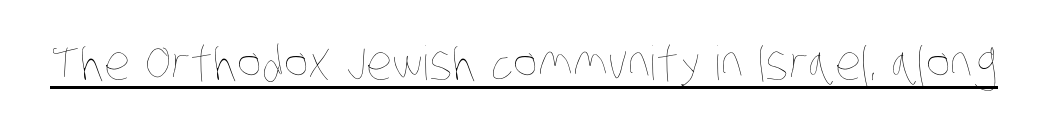
Is this a fixed-width face? No — the glyphs have proportional, varying widths. Each stroke keeps to a modest, everyday thickness or less. Each line of the rendering has a horizontal stroke beneath the glyphs. Look at the tracking — it's just the regular setting, nothing added.
